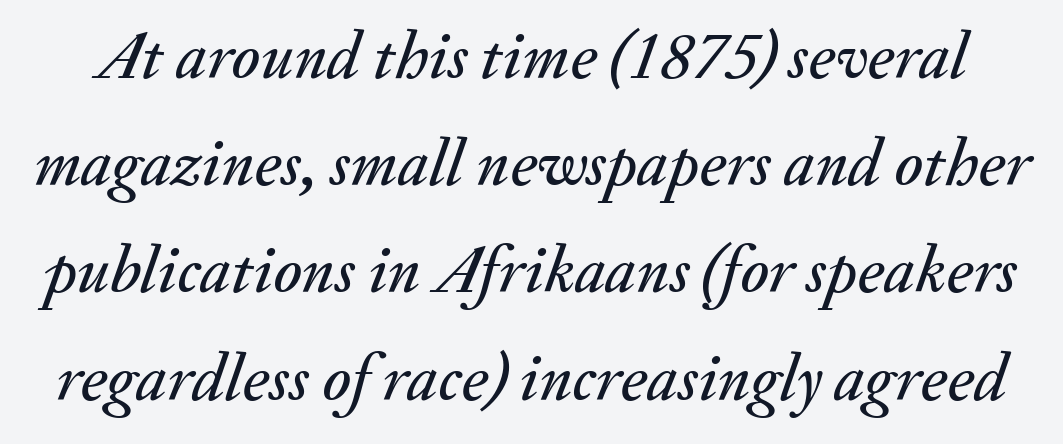
Q: Is the text italic (slanted)? A: Yes, it leans right by about 20 degrees.
Q: Is the text underlined? A: No.
Q: Is the spacing between letters normal or unusually wide? A: Normal.
Q: Is the spacing between lines tight, normal or loose? A: Normal.
Q: Width (condensed, normal, or wide)? A: Normal.
Q: Stroke contrast? A: Medium.
Q: x-height? A: Small.
Q: Monospaced? A: No.
